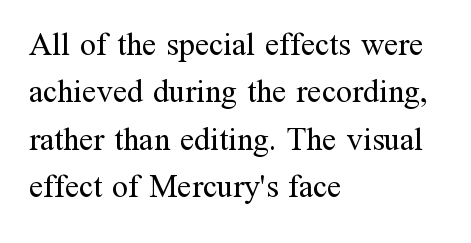
The image shows 32 px regular-weight serif type, upright; set left-aligned, normal line spacing (1.48x), normal letter spacing, not underlined; medium stroke contrast and a medium x-height.
